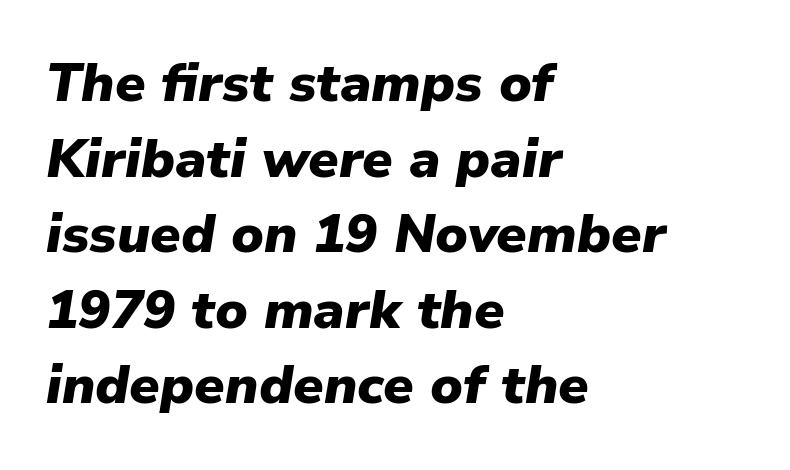
{"italic": "yes", "lean": "right", "slant_degrees": 9, "bold": "yes", "weight": "heavy", "width": "normal", "stroke_contrast": "low", "x_height": "medium", "monospaced": "no", "underline": "no", "align": "left", "line_spacing": "normal", "line_spacing_ratio": 1.4, "letter_spacing": "normal", "letter_spacing_em": 0.0, "glyph_px": 54}
